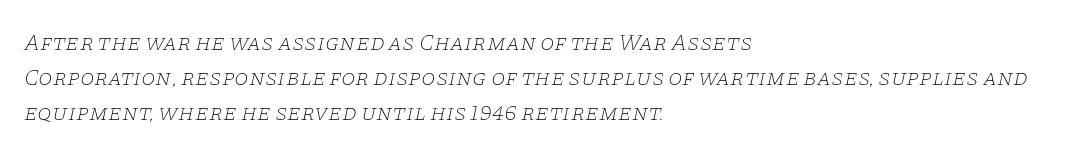
Q: Is the text bold? A: No.
Q: Is the text italic (slanted)? A: Yes, it leans right by about 11 degrees.
Q: Is the text underlined? A: No.
Q: How is the paragraph aligned? A: Left-aligned.
Q: Is the spacing between letters normal or unusually wide? A: Normal.
Q: Is the spacing between lines tight, normal or loose? A: Normal.
